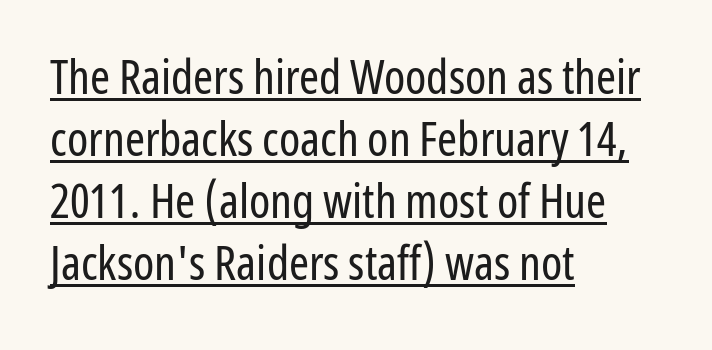
Q: Is the text bold? A: No.
Q: Is the text italic (slanted)? A: No, it is upright.
Q: Is the typeface a serif or a sans-serif typeface? A: Sans-serif.
Q: Is the text underlined? A: Yes.
Q: How is the paragraph aligned? A: Left-aligned.
Q: Is the spacing between letters normal or unusually wide? A: Normal.
Q: Is the spacing between lines tight, normal or loose? A: Normal.
Q: Width (condensed, normal, or wide)? A: Condensed.
Q: Stroke contrast? A: Low.
Q: x-height? A: Medium.
Q: Monospaced? A: No.
